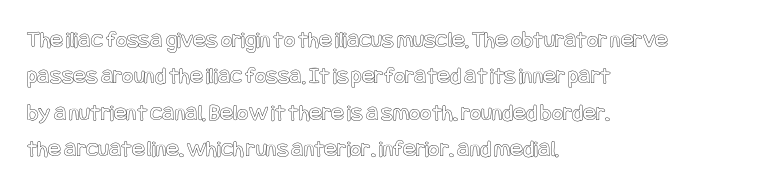
{"italic": "no", "underline": "no", "align": "left", "line_spacing": "normal", "line_spacing_ratio": 1.52, "letter_spacing": "normal", "letter_spacing_em": 0.0, "glyph_px": 24}
